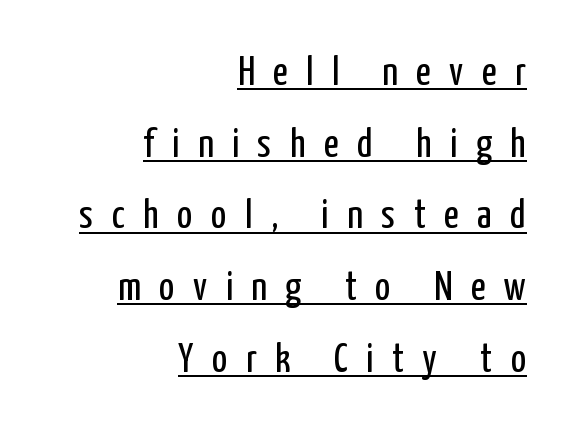
Characters follow at a spacing far wider than the type designer built in. Notice how a bar underscores the lettering throughout. The text was rendered using a sans face with plain stroke endings. Weight: in the light-to-regular range.
